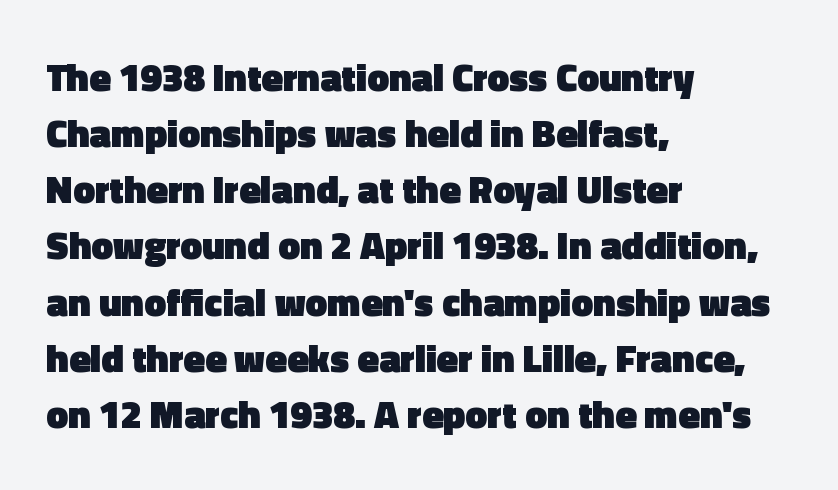
{"serif": "no", "italic": "no", "bold": "yes", "weight": "heavy", "width": "normal", "x_height": "medium", "monospaced": "no", "underline": "no", "align": "left", "line_spacing": "normal", "line_spacing_ratio": 1.44, "letter_spacing": "normal", "letter_spacing_em": 0.0, "glyph_px": 39}
